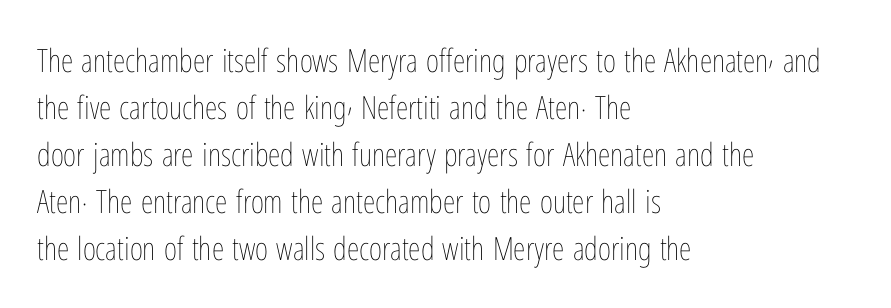
The image shows 32 px thin, condensed type, upright; set left-aligned, normal line spacing (1.47x), normal letter spacing, not underlined; low stroke contrast and a medium x-height.
